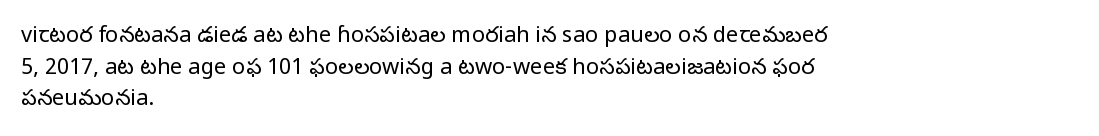
{"italic": "no", "bold": "no", "underline": "no", "align": "left", "line_spacing": "normal", "line_spacing_ratio": 1.44, "letter_spacing": "normal", "letter_spacing_em": 0.0, "glyph_px": 22}
